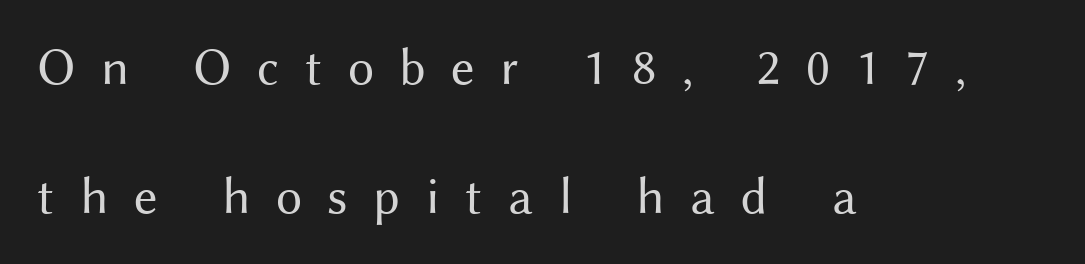
Q: Is the text bold? A: No.
Q: Is the text italic (slanted)? A: No, it is upright.
Q: Is the typeface a serif or a sans-serif typeface? A: Sans-serif.
Q: Is the text underlined? A: No.
Q: How is the paragraph aligned? A: Left-aligned.
Q: Is the spacing between letters normal or unusually wide? A: Unusually wide.
Q: Is the spacing between lines tight, normal or loose? A: Loose.
Q: Width (condensed, normal, or wide)? A: Normal.
Q: Stroke contrast? A: Medium.
Q: x-height? A: Medium.
Q: Monospaced? A: No.
